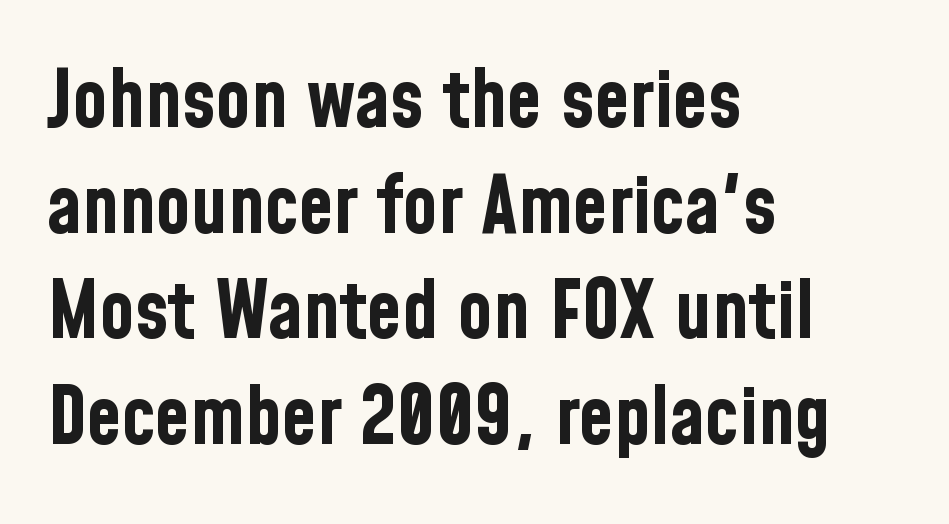
The image shows 80 px bold, condensed sans-serif type, upright; set left-aligned, normal line spacing (1.32x), normal letter spacing, not underlined; low stroke contrast and a medium x-height.
